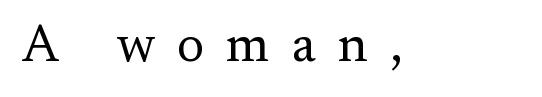
{"serif": "yes", "italic": "no", "bold": "no", "weight": "regular", "width": "normal", "stroke_contrast": "medium", "x_height": "small", "monospaced": "no", "underline": "no", "letter_spacing": "wide", "letter_spacing_em": 0.43, "glyph_px": 52}
